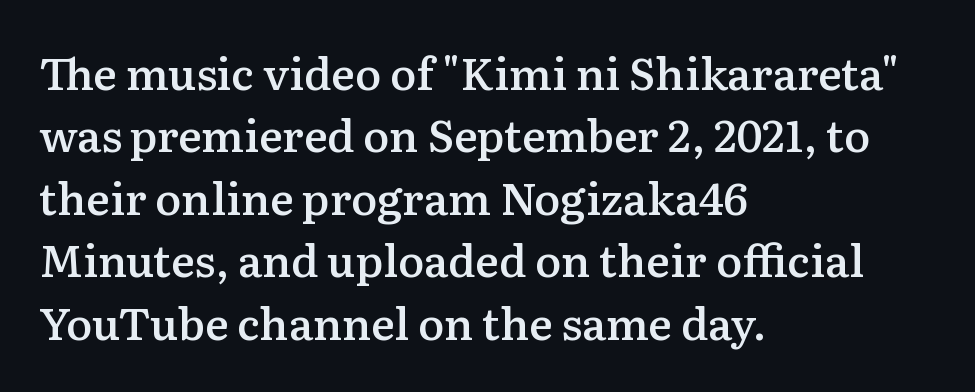
Q: Is the text bold? A: Semi-bold.
Q: Is the text italic (slanted)? A: No, it is upright.
Q: Is the typeface a serif or a sans-serif typeface? A: Serif.
Q: Is the text underlined? A: No.
Q: How is the paragraph aligned? A: Left-aligned.
Q: Is the spacing between letters normal or unusually wide? A: Normal.
Q: Is the spacing between lines tight, normal or loose? A: Normal.
Q: Width (condensed, normal, or wide)? A: Normal.
Q: Stroke contrast? A: Medium.
Q: x-height? A: Medium.
Q: Monospaced? A: No.
